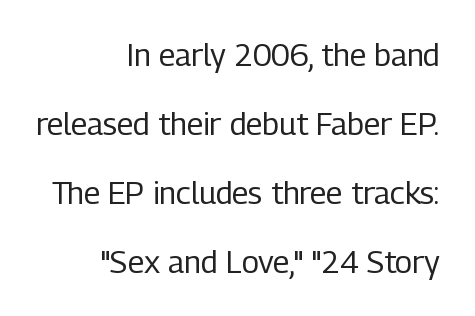
The image shows 31 px regular-weight, condensed sans-serif type, upright; set right-aligned, loose line spacing (2.23x), normal letter spacing, not underlined; low stroke contrast and a medium x-height.
